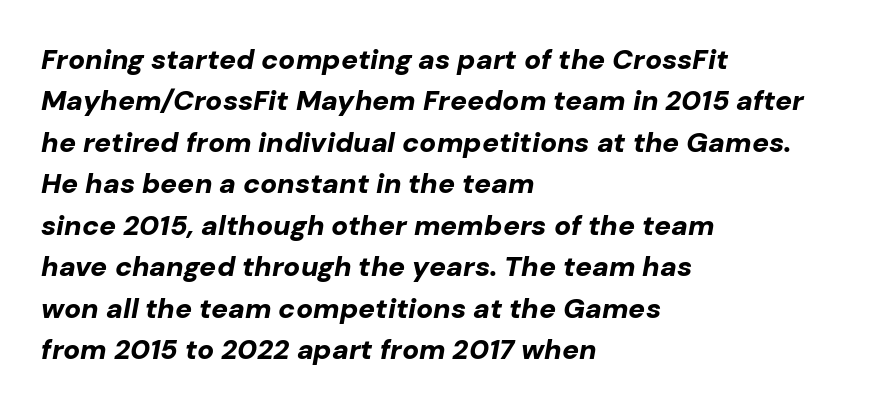
The image shows 28 px bold type, italic (leaning right); set left-aligned, normal line spacing (1.48x), normal letter spacing, not underlined; low stroke contrast and a medium x-height.
